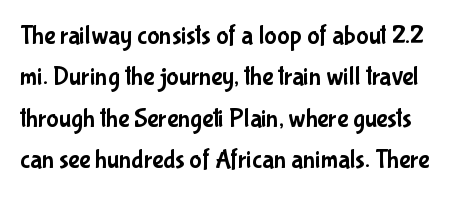
The image shows 26 px text type, upright; set normal line spacing (1.59x), normal letter spacing, not underlined.
